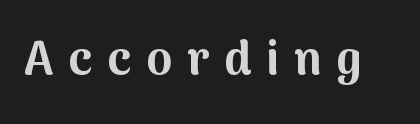
The font is running at its bold setting. Letterform terminals end flat and unadorned throughout the passage. Quick note: not italic, upright. Words appear elongated and porous because spacing is wide. The area under the type is left untouched. The passage shown is typed in a proportional face where columns would drift.
